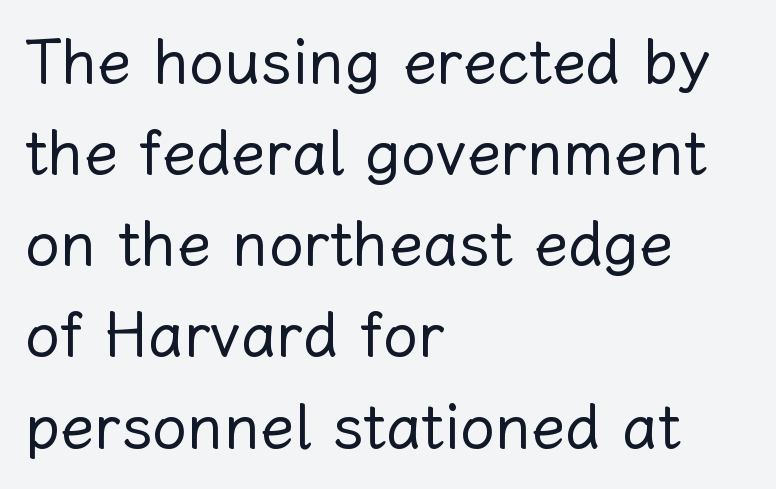
Honestly, there is no underline to notice here at all. Short and long lines alike share a common starting point at left. Look at the tracking — it's just the regular setting, nothing added. The letters stand straight up with perfectly vertical stems. Leading matches the norm, producing a regular column. Is this a fixed-width face? No — the glyphs have proportional, varying widths.
